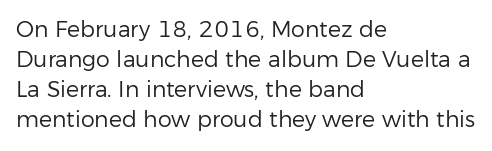
Q: Is the text bold? A: No.
Q: Is the text italic (slanted)? A: No, it is upright.
Q: Is the text underlined? A: No.
Q: How is the paragraph aligned? A: Left-aligned.
Q: Is the spacing between letters normal or unusually wide? A: Normal.
Q: Is the spacing between lines tight, normal or loose? A: Normal.
